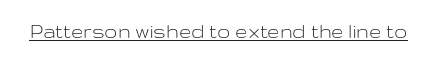
{"italic": "no", "bold": "no", "underline": "yes", "letter_spacing": "normal", "letter_spacing_em": 0.0, "glyph_px": 22}
